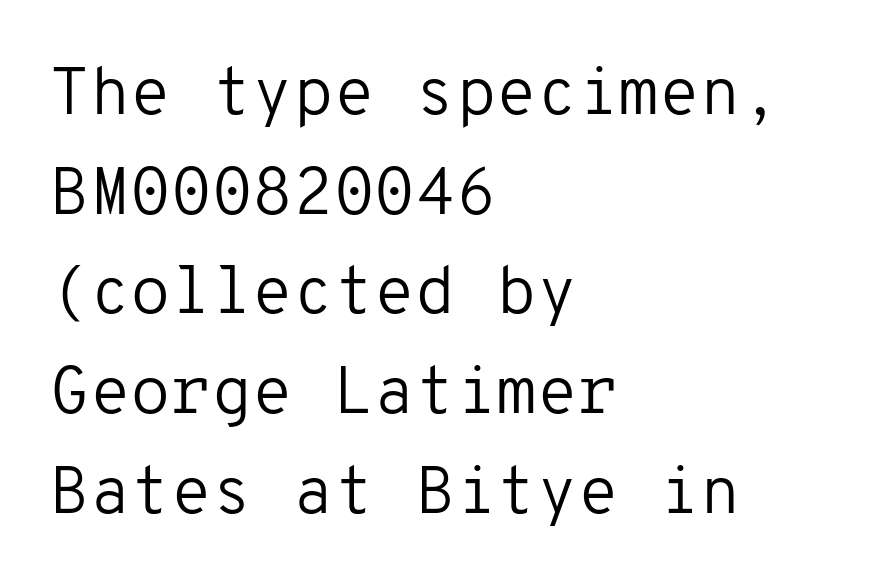
Q: Is the text bold? A: No.
Q: Is the text italic (slanted)? A: No, it is upright.
Q: Is the typeface a serif or a sans-serif typeface? A: Sans-serif.
Q: Is the text underlined? A: No.
Q: How is the paragraph aligned? A: Left-aligned.
Q: Is the spacing between letters normal or unusually wide? A: Normal.
Q: Is the spacing between lines tight, normal or loose? A: Normal.
Q: Width (condensed, normal, or wide)? A: Normal.
Q: Stroke contrast? A: Low.
Q: x-height? A: Medium.
Q: Monospaced? A: Yes.
